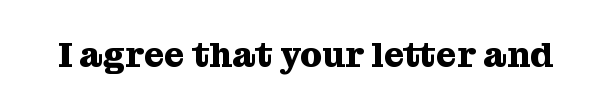
{"serif": "yes", "italic": "no", "bold": "yes", "weight": "heavy", "width": "normal", "stroke_contrast": "medium", "x_height": "medium", "monospaced": "no", "underline": "no", "letter_spacing": "normal", "letter_spacing_em": 0.0, "glyph_px": 35}
